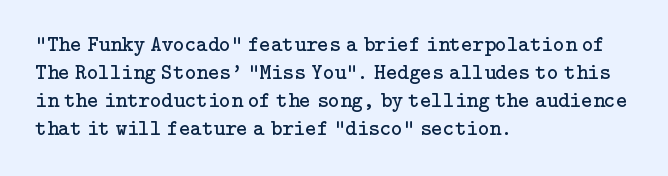
{"italic": "no", "bold": "no", "underline": "no", "align": "left", "line_spacing": "normal", "line_spacing_ratio": 1.27, "letter_spacing": "normal", "letter_spacing_em": 0.0, "glyph_px": 22}
